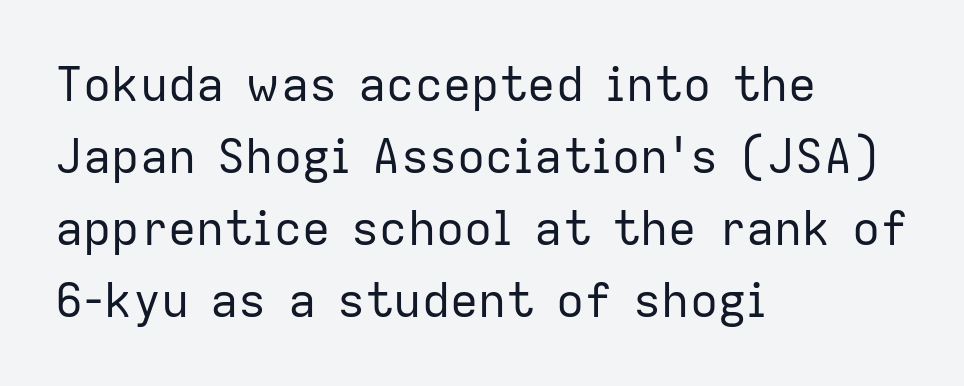
The image shows 47 px regular-weight sans-serif type, upright; set left-aligned, normal line spacing (1.53x), normal letter spacing, not underlined; low stroke contrast and a medium x-height.
